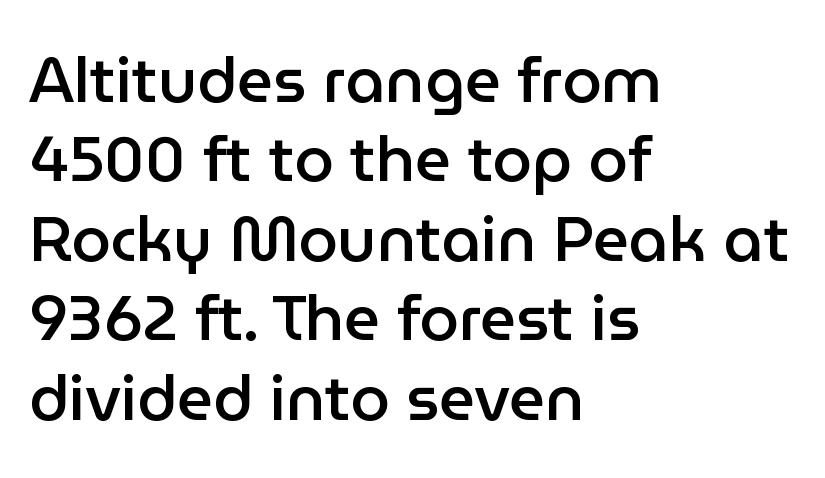
The image shows 63 px semibold sans-serif type, upright; set left-aligned, normal line spacing (1.26x), normal letter spacing, not underlined; low stroke contrast and a medium x-height.
